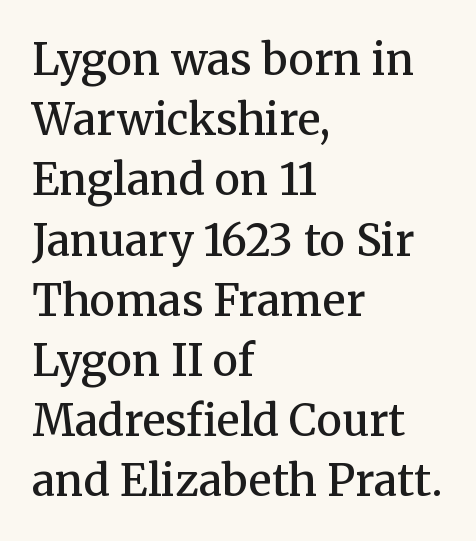
The image shows 43 px semibold serif type, upright; set left-aligned, normal line spacing (1.4x), normal letter spacing, not underlined; medium stroke contrast and a medium x-height.
